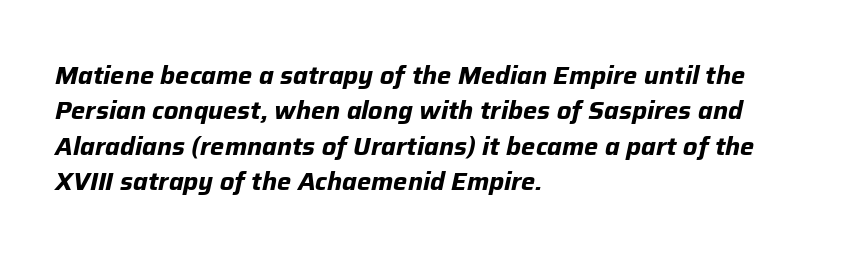
The image shows 25 px bold type, italic (leaning right); set left-aligned, normal line spacing (1.42x), normal letter spacing, not underlined.
